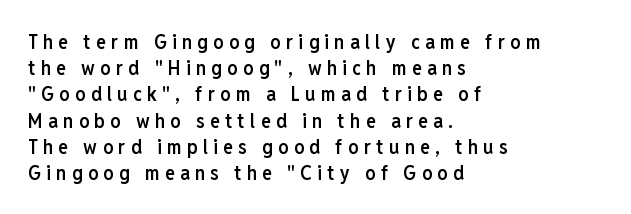
Q: Is the text bold? A: Semi-bold.
Q: Is the text italic (slanted)? A: No, it is upright.
Q: Is the text underlined? A: No.
Q: How is the paragraph aligned? A: Left-aligned.
Q: Is the spacing between letters normal or unusually wide? A: Unusually wide.
Q: Is the spacing between lines tight, normal or loose? A: Normal.
